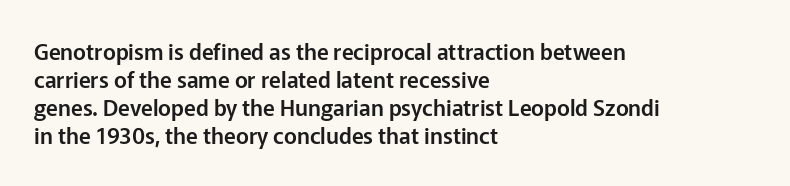
Q: Is the text italic (slanted)? A: No, it is upright.
Q: Is the text underlined? A: No.
Q: How is the paragraph aligned? A: Left-aligned.
Q: Is the spacing between letters normal or unusually wide? A: Normal.
Q: Is the spacing between lines tight, normal or loose? A: Normal.
